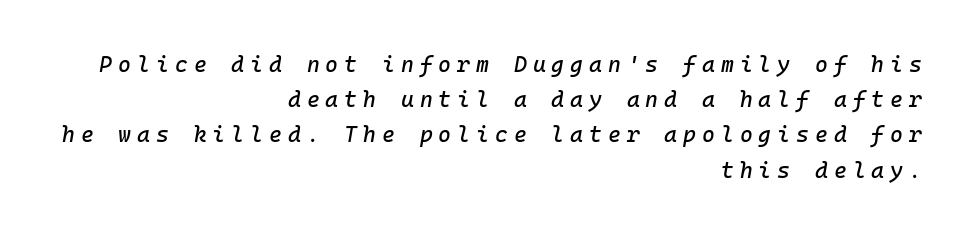
The image shows 22 px text type, italic (leaning right); set right-aligned, normal line spacing (1.6x), unusually wide letter spacing (+0.27 em), not underlined.
